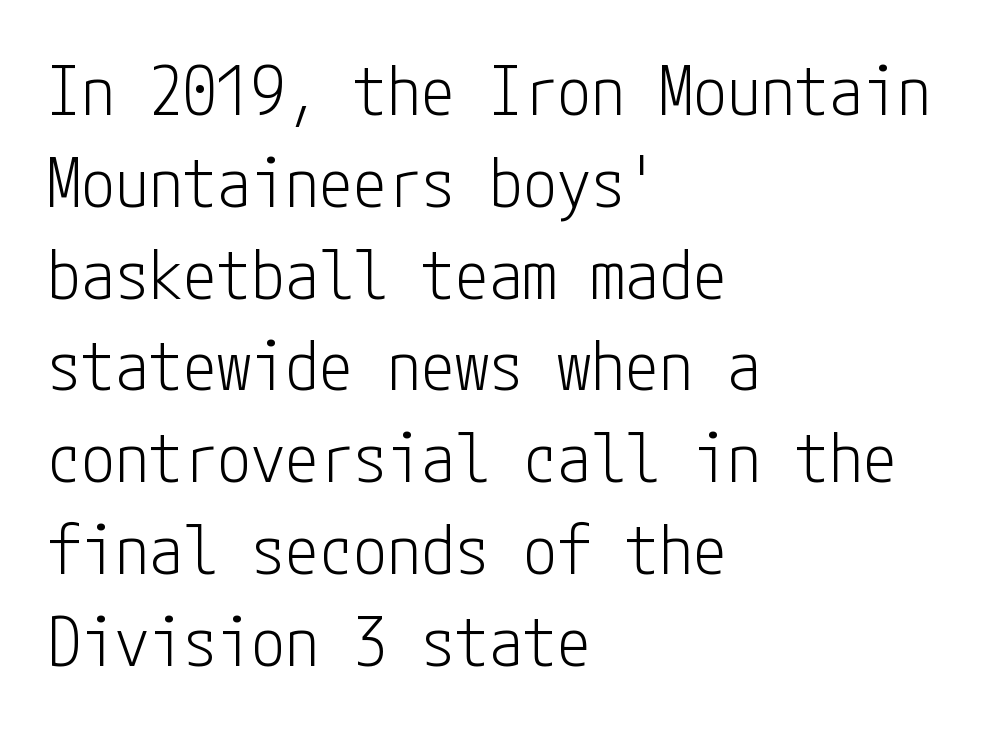
Plain, unruled lines of type. In terms of letterform style, serifs are entirely absent. Notice how descenders clear the ascenders below comfortably — that's standard leading. Weight class: somewhere from thin through regular. A typesetter would call this zero additional tracking. Does the lettering tilt? It doesn't — this is upright.
